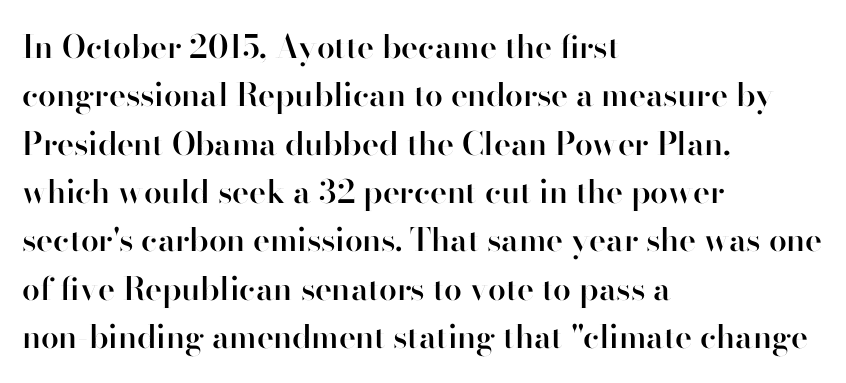
What's the leading like? Ordinary, nothing unusual. Each letter keeps its own natural width here, so spacing adapts to shape. Check the space under the baseline: it is left empty. Each word holds together tightly as a unit, with standard inter-letter gaps.
